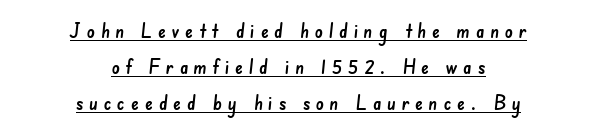
Compared with typical body copy, the letter spacing here is much looser. Every word sits above its own underline. Reading down the block, each line starts at a different indent, mirrored at its end.
